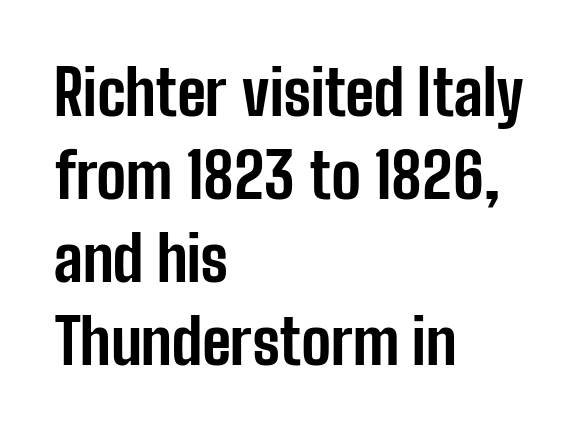
The passage shown has conventional tracking throughout. Bold? Absolutely — the strokes are thick and heavy. The rag falls on the right side of this text block. Check where the strokes stop: nothing finishes them off — pure sans. Quick note: interline space is typical. Italic? Not at all — the glyphs are vertical.
